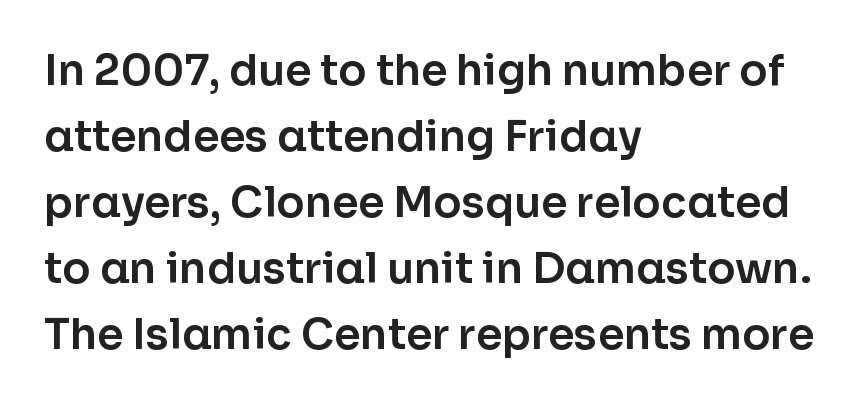
These lines are rendered in a variable-pitch font. The rendering keeps characters at their native spacing. A normal amount of white space separates one row of letters from the next. Are there feet on the stems? There aren't — it's a sans. Does the lettering tilt? It doesn't — this is upright. Underlining? Definitely not there.
